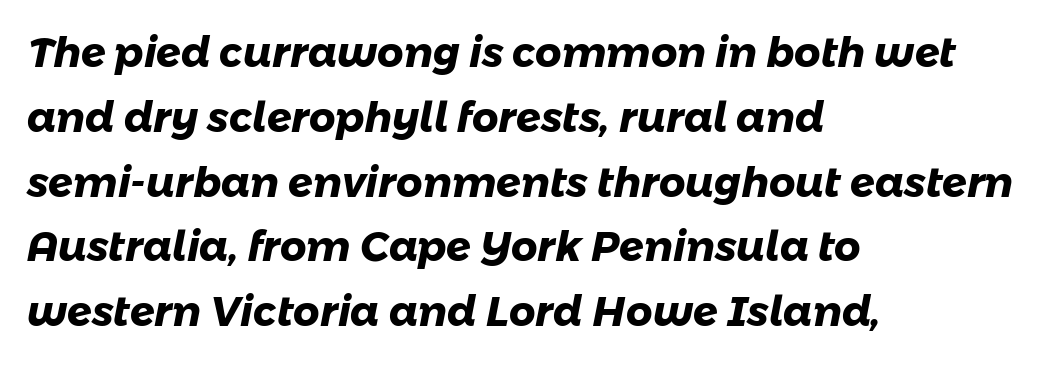
{"serif": "no", "bold": "yes", "weight": "heavy", "width": "normal", "stroke_contrast": "low", "x_height": "medium", "monospaced": "no", "underline": "no", "align": "left", "line_spacing": "normal", "line_spacing_ratio": 1.58, "letter_spacing": "normal", "letter_spacing_em": 0.0, "glyph_px": 41}
